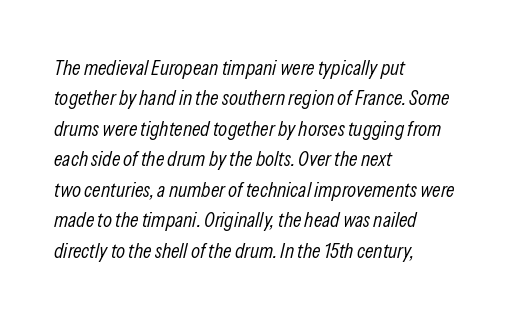
The image shows 21 px text type, italic (leaning right); set left-aligned, normal line spacing (1.45x), normal letter spacing, not underlined.
